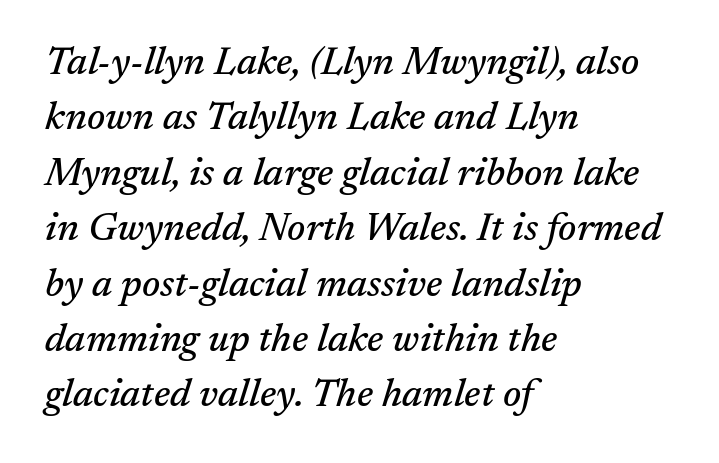
{"serif": "yes", "italic": "yes", "lean": "right", "slant_degrees": 17, "width": "normal", "stroke_contrast": "medium", "x_height": "medium", "monospaced": "no", "underline": "no", "align": "left", "line_spacing": "normal", "line_spacing_ratio": 1.42, "letter_spacing": "normal", "letter_spacing_em": 0.0, "glyph_px": 39}
